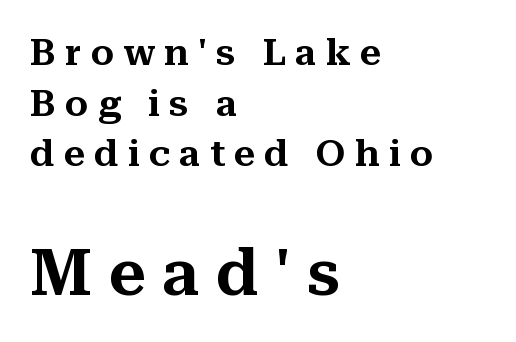
The image shows 65 px serif type, upright; set left-aligned, normal line spacing (1.37x), unusually wide letter spacing (+0.25 em), not underlined; the second (bottom) block is 1.76x larger; medium stroke contrast and a medium x-height.
